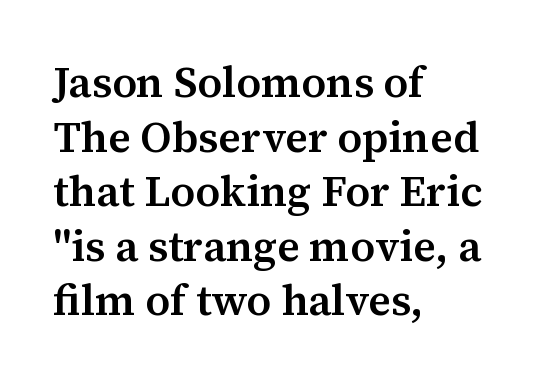
{"serif": "yes", "italic": "no", "bold": "semi", "weight": "semibold", "width": "normal", "stroke_contrast": "medium", "x_height": "medium", "monospaced": "no", "underline": "no", "align": "left", "line_spacing": "normal", "line_spacing_ratio": 1.27, "letter_spacing": "normal", "letter_spacing_em": 0.0, "glyph_px": 43}
